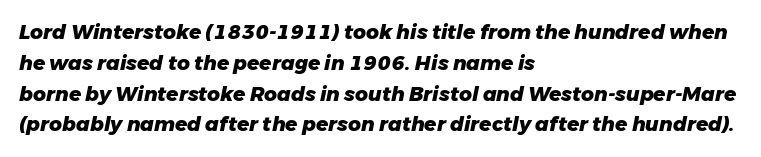
Here the glyphs are tracked normally, forming tight word shapes. The leading is moderate, giving the passage an even texture. Letters rest on an invisible, unmarked baseline. Heft: maximum for text — a bold.
